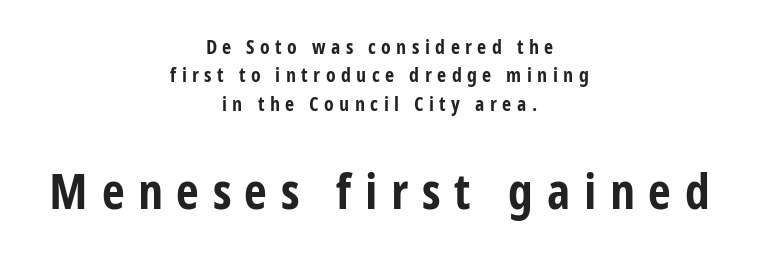
Q: Is the text bold? A: Yes.
Q: Is the text italic (slanted)? A: No, it is upright.
Q: Is the typeface a serif or a sans-serif typeface? A: Sans-serif.
Q: Is the text underlined? A: No.
Q: How is the paragraph aligned? A: Centered.
Q: Is the spacing between letters normal or unusually wide? A: Unusually wide.
Q: Is the spacing between lines tight, normal or loose? A: Normal.
Q: Which block of text is set in a larger size, the first (top) or the second (bottom)? A: The second (bottom) one.
Q: Width (condensed, normal, or wide)? A: Condensed.
Q: Stroke contrast? A: Low.
Q: x-height? A: Medium.
Q: Monospaced? A: No.
